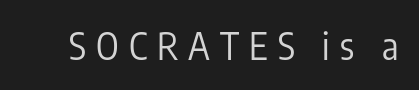
{"serif": "no", "italic": "no", "bold": "no", "weight": "regular", "width": "condensed", "stroke_contrast": "low", "x_height": "medium", "monospaced": "no", "underline": "no", "letter_spacing": "wide", "letter_spacing_em": 0.27, "glyph_px": 37}
